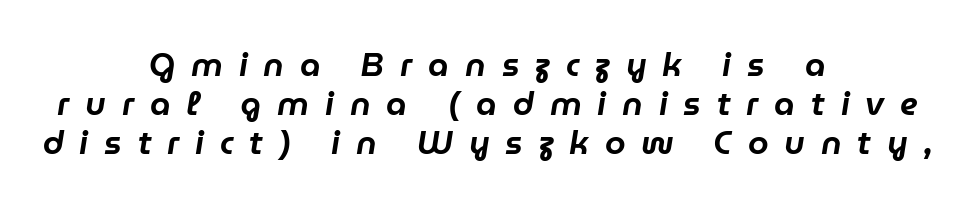
The axis of the letterforms is tilted away from vertical. Proportional: the letters do not fall into vertical columns. This sample is center-justified, so both line endings float freely. Quick note: underline off. Tracking value appears strongly positive — letters spread wide.
